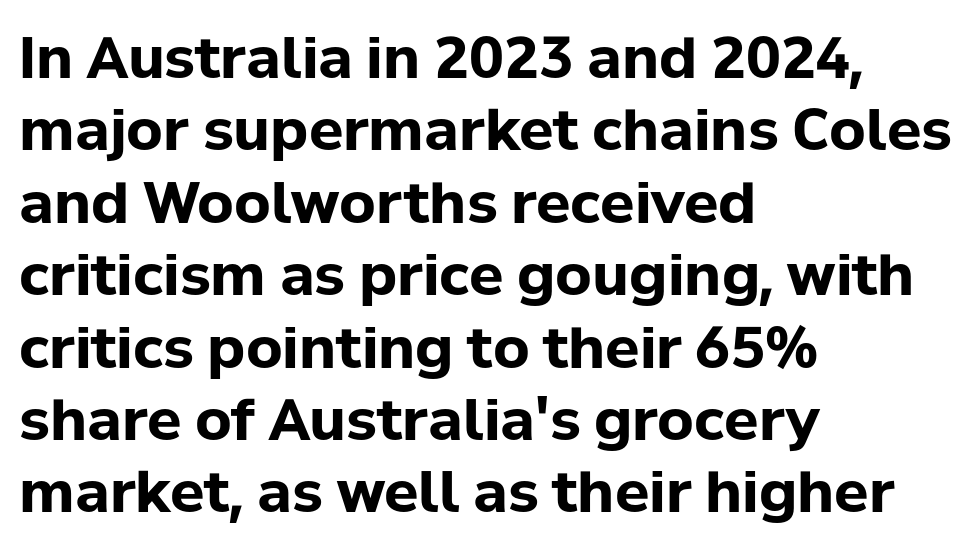
{"serif": "no", "italic": "no", "bold": "yes", "weight": "bold", "width": "normal", "stroke_contrast": "low", "x_height": "medium", "monospaced": "no", "underline": "no", "align": "left", "line_spacing": "normal", "line_spacing_ratio": 1.27, "letter_spacing": "normal", "letter_spacing_em": 0.0, "glyph_px": 57}
